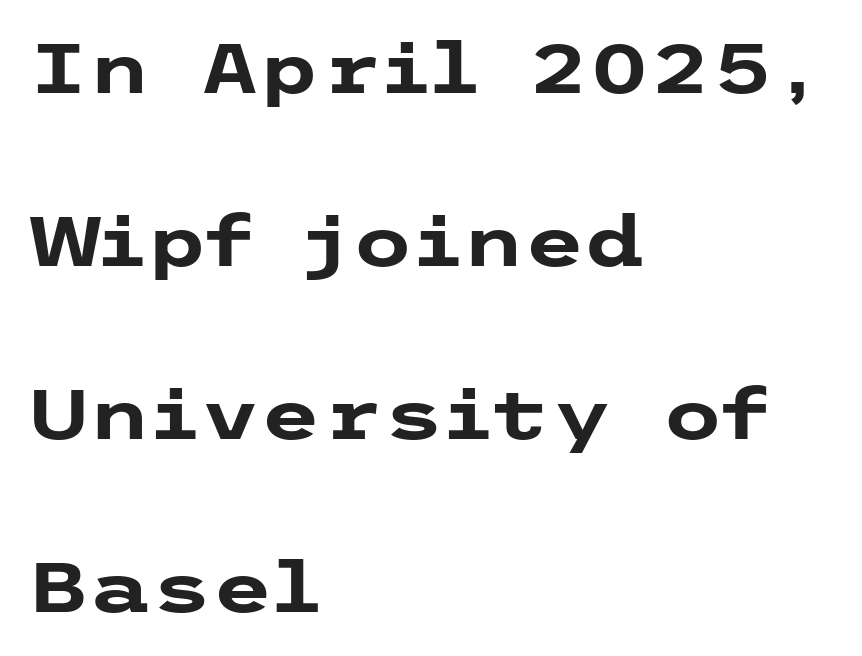
The image shows 70 px heavy, wide sans-serif type, upright; set left-aligned, loose line spacing (2.47x), normal letter spacing, not underlined; low stroke contrast and a medium x-height.
